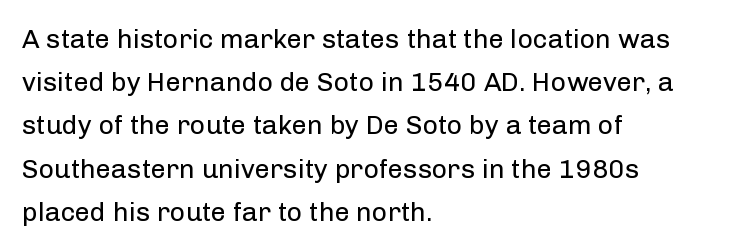
{"italic": "no", "bold": "no", "underline": "no", "align": "left", "line_spacing": "normal", "line_spacing_ratio": 1.6, "letter_spacing": "normal", "letter_spacing_em": 0.0, "glyph_px": 27}
